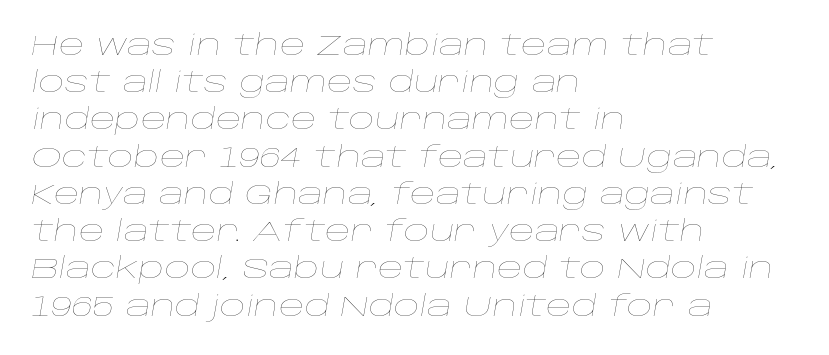
Q: Is the text bold? A: No.
Q: Is the text italic (slanted)? A: Yes, it leans right by about 10 degrees.
Q: Is the text underlined? A: No.
Q: How is the paragraph aligned? A: Left-aligned.
Q: Is the spacing between letters normal or unusually wide? A: Normal.
Q: Is the spacing between lines tight, normal or loose? A: Normal.
Q: Width (condensed, normal, or wide)? A: Wide.
Q: Stroke contrast? A: Low.
Q: x-height? A: Large.
Q: Monospaced? A: No.
